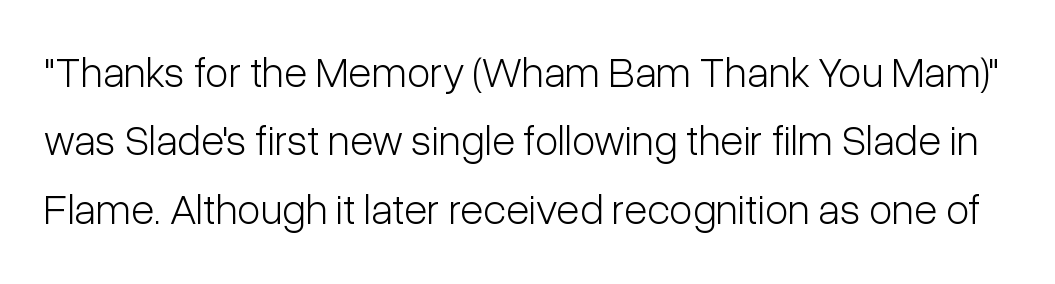
{"serif": "no", "italic": "no", "bold": "no", "weight": "light", "width": "condensed", "stroke_contrast": "low", "x_height": "medium", "monospaced": "no", "underline": "no", "line_spacing": "normal", "line_spacing_ratio": 1.59, "letter_spacing": "normal", "letter_spacing_em": 0.0, "glyph_px": 43}
